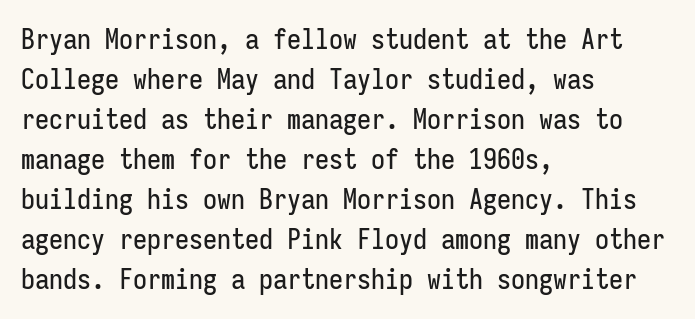
Q: Is the text italic (slanted)? A: No, it is upright.
Q: Is the typeface a serif or a sans-serif typeface? A: Sans-serif.
Q: Is the text underlined? A: No.
Q: How is the paragraph aligned? A: Left-aligned.
Q: Is the spacing between letters normal or unusually wide? A: Normal.
Q: Is the spacing between lines tight, normal or loose? A: Normal.
Q: Width (condensed, normal, or wide)? A: Condensed.
Q: Stroke contrast? A: Low.
Q: x-height? A: Medium.
Q: Monospaced? A: Yes.
